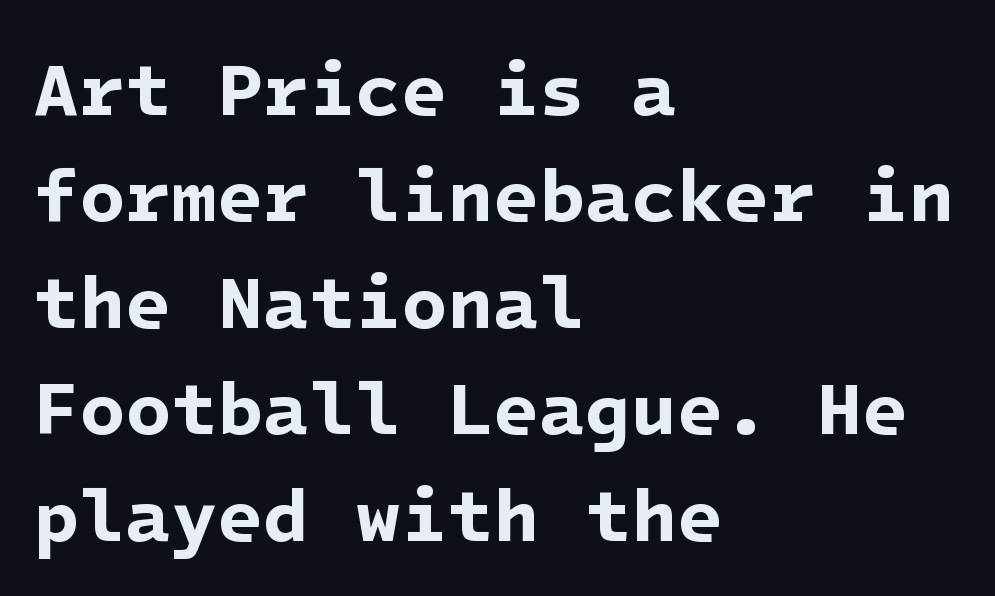
{"serif": "no", "bold": "yes", "weight": "bold", "width": "normal", "stroke_contrast": "low", "x_height": "medium", "underline": "no", "align": "left", "line_spacing": "normal", "line_spacing_ratio": 1.42, "letter_spacing": "normal", "letter_spacing_em": 0.0, "glyph_px": 75}
